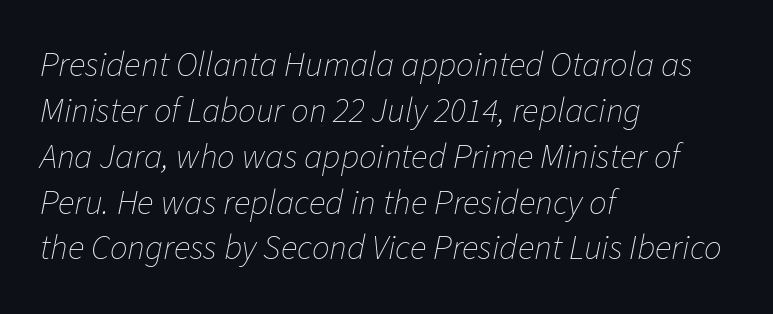
Q: Is the text bold? A: No.
Q: Is the text italic (slanted)? A: Yes, it leans right by about 11 degrees.
Q: Is the text underlined? A: No.
Q: How is the paragraph aligned? A: Left-aligned.
Q: Is the spacing between letters normal or unusually wide? A: Normal.
Q: Is the spacing between lines tight, normal or loose? A: Normal.
Q: Width (condensed, normal, or wide)? A: Normal.
Q: Stroke contrast? A: Low.
Q: x-height? A: Medium.
Q: Monospaced? A: No.
